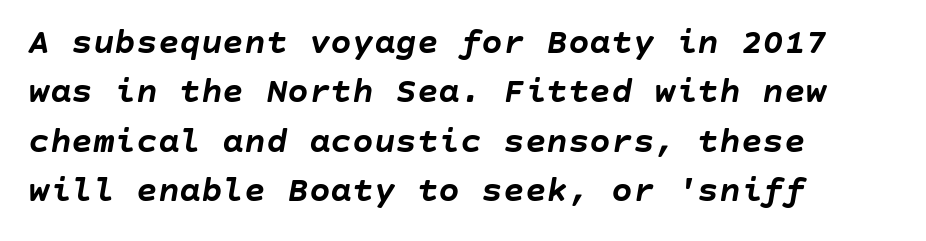
{"italic": "yes", "lean": "right", "slant_degrees": 10, "bold": "yes", "weight": "semibold", "width": "normal", "stroke_contrast": "low", "x_height": "large", "underline": "no", "align": "left", "line_spacing": "normal", "line_spacing_ratio": 1.37, "letter_spacing": "normal", "letter_spacing_em": 0.0, "glyph_px": 36}
